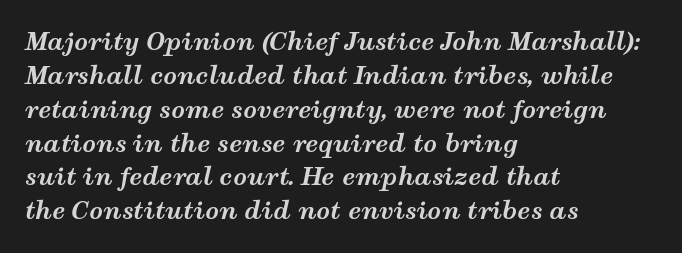
Each row of text sits above clean, open space. Characters are canted at an angle relative to the baseline's perpendicular. Every letter is thick-stroked: bold, no question. This sample keeps an unexceptional amount of space between lines.
